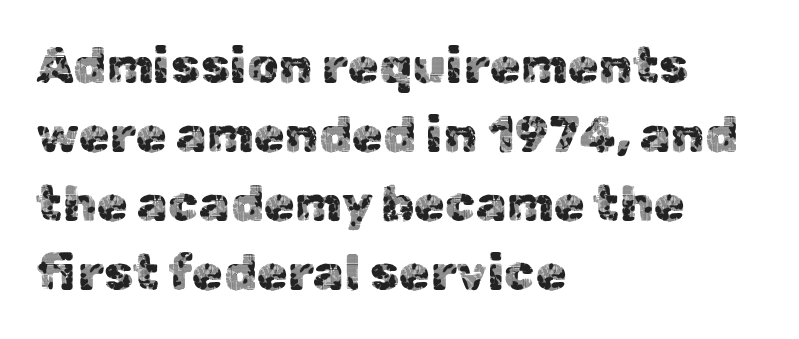
{"serif": "no", "italic": "no", "width": "normal", "x_height": "medium", "monospaced": "no", "underline": "no", "align": "left", "line_spacing": "normal", "line_spacing_ratio": 1.38, "letter_spacing": "normal", "letter_spacing_em": 0.0, "glyph_px": 50}
